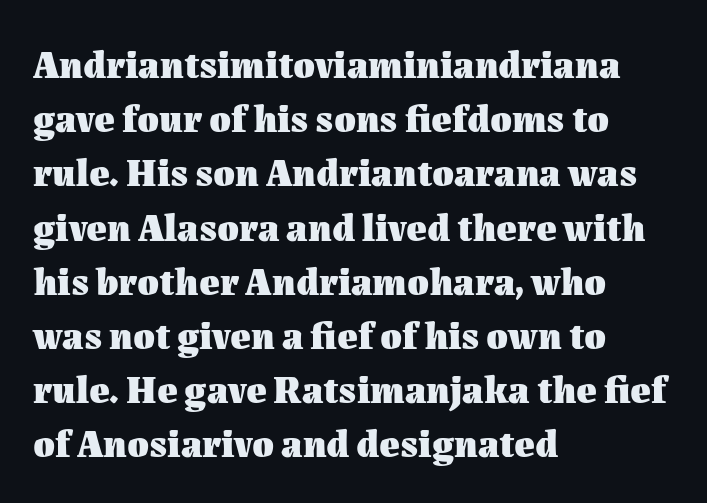
The image shows 39 px heavy type, upright; set left-aligned, normal line spacing (1.39x), normal letter spacing, not underlined; medium stroke contrast and a medium x-height.
